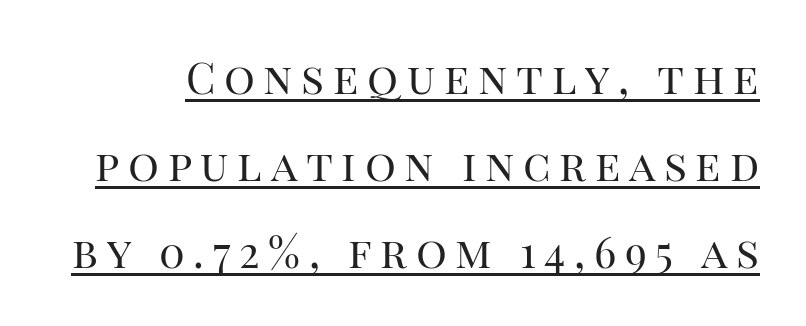
The image shows 43 px regular-weight serif type, upright; set loose line spacing (2.02x), unusually wide letter spacing (+0.2 em), underlined; high stroke contrast and a large x-height.
